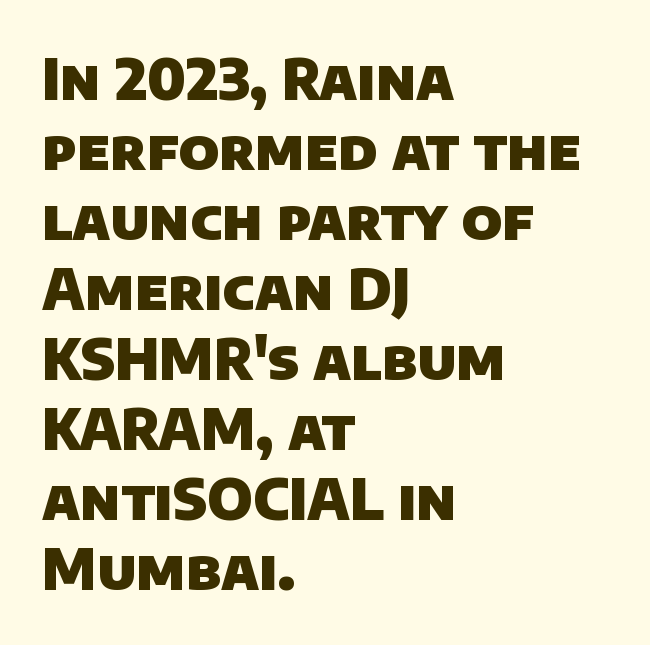
The glyphs in this specimen are sans serif. Vertically, the passage feels balanced, rows spaced as you'd expect. The rendering uses a bold face; every stroke is thick and dark. Anything drawn beneath the words? Only blank space. Casual observation: everything's shoved over to the left.
